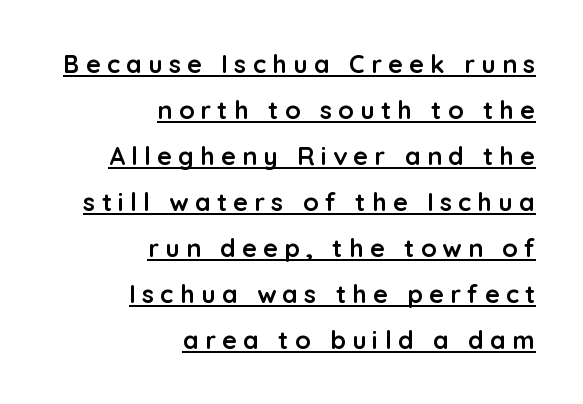
Heavy, bold letterforms. Teacher's note: observe the even right margin — that is flush-right alignment. A typographer would call this underscored text. Characters remain perfectly vertical along every line. The gaps between neighbouring characters are conspicuously large.
